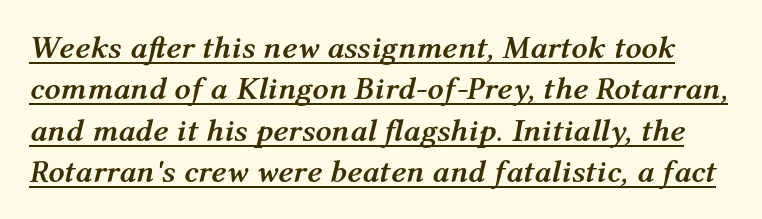
Underlined type. When letters slant like this, we call the style italic. Weight: bold. The rendering uses natural spacing where letterforms have individual widths.
